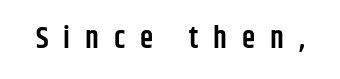
Q: Is the text bold? A: Semi-bold.
Q: Is the text italic (slanted)? A: No, it is upright.
Q: Is the typeface a serif or a sans-serif typeface? A: Sans-serif.
Q: Is the text underlined? A: No.
Q: Is the spacing between letters normal or unusually wide? A: Unusually wide.
Q: Width (condensed, normal, or wide)? A: Condensed.
Q: Stroke contrast? A: Low.
Q: x-height? A: Large.
Q: Monospaced? A: No.
